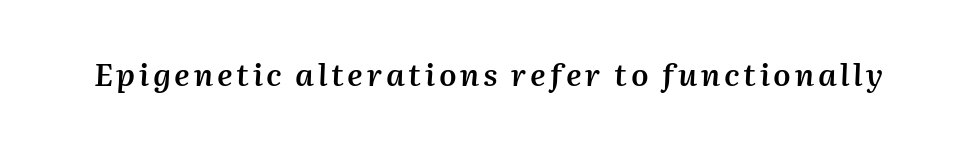
The image shows 31 px semibold type, italic (leaning right); set not underlined; medium stroke contrast and a medium x-height.
